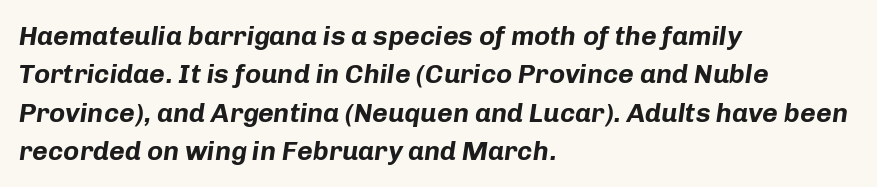
Line beginnings align vertically; line endings do not. Slanted lettering throughout. I'd describe the lettering as bold — thick and assertive. Regular leading. Here the glyphs are tracked normally, forming tight word shapes. Underlining? Definitely not there.
